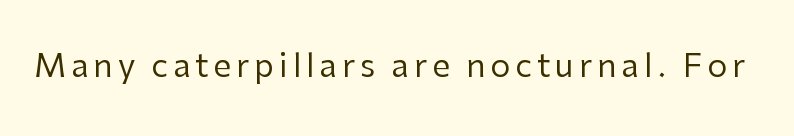
Is the type heavy? It reads as light-to-regular instead. The type family on display is of the sans-serif kind. Spacing verdict: proportional, widths tailored to each character. In terms of posture, this sample is upright. Type without underlining.
